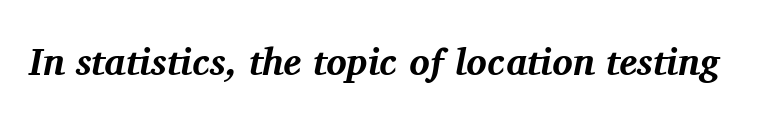
{"serif": "yes", "italic": "yes", "lean": "right", "slant_degrees": 11, "bold": "yes", "weight": "bold", "width": "normal", "stroke_contrast": "medium", "x_height": "medium", "monospaced": "no", "underline": "no", "letter_spacing": "normal", "letter_spacing_em": 0.0, "glyph_px": 38}
